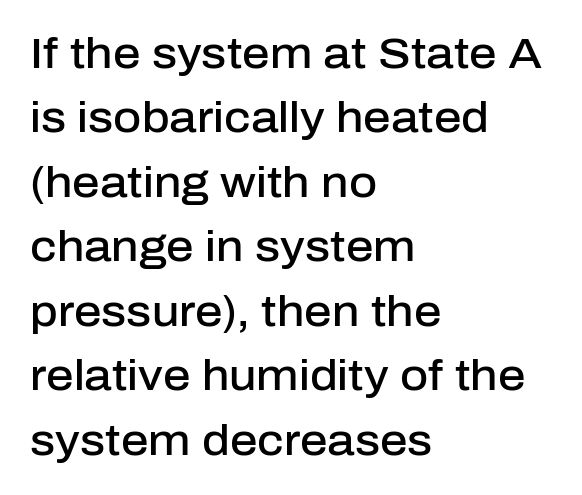
Q: Is the text bold? A: Semi-bold.
Q: Is the text italic (slanted)? A: No, it is upright.
Q: Is the typeface a serif or a sans-serif typeface? A: Sans-serif.
Q: Is the text underlined? A: No.
Q: How is the paragraph aligned? A: Left-aligned.
Q: Is the spacing between letters normal or unusually wide? A: Normal.
Q: Is the spacing between lines tight, normal or loose? A: Normal.
Q: Width (condensed, normal, or wide)? A: Normal.
Q: Stroke contrast? A: Low.
Q: x-height? A: Medium.
Q: Monospaced? A: No.
